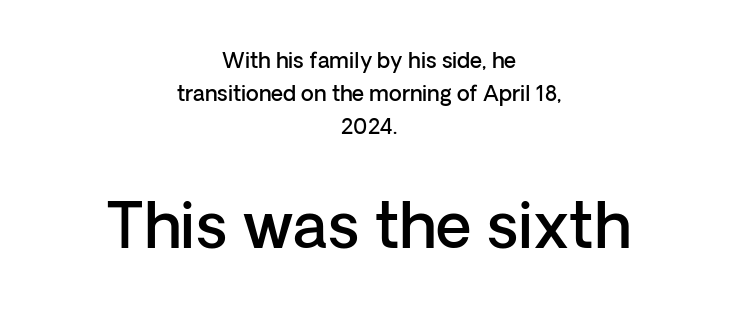
No italicization has been applied; the sample stays upright. Nobody drew a line under any word here. A typesetter would label this face a sans. Glyph-to-glyph distance matches everyday printed text. Each line is balanced around a shared central axis. In terms of leading, this rendering sits right in the middle.
